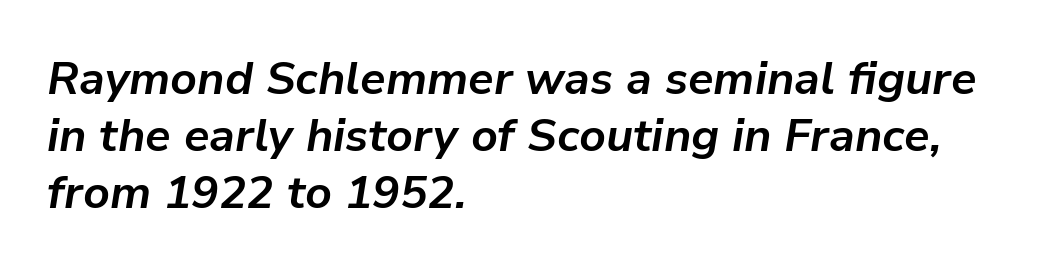
{"italic": "yes", "lean": "right", "slant_degrees": 9, "bold": "yes", "weight": "bold", "width": "normal", "stroke_contrast": "low", "x_height": "medium", "monospaced": "no", "underline": "no", "align": "left", "line_spacing_ratio": 1.24, "letter_spacing": "normal", "letter_spacing_em": 0.0, "glyph_px": 46}
